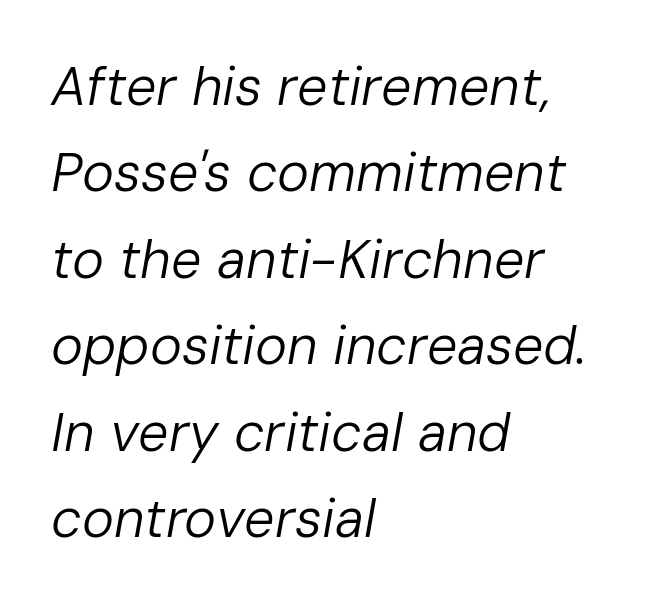
{"italic": "yes", "lean": "right", "slant_degrees": 10, "bold": "no", "weight": "regular", "width": "normal", "stroke_contrast": "low", "x_height": "medium", "monospaced": "no", "underline": "no", "align": "left", "line_spacing": "normal", "line_spacing_ratio": 1.6, "letter_spacing": "normal", "letter_spacing_em": 0.0, "glyph_px": 54}
